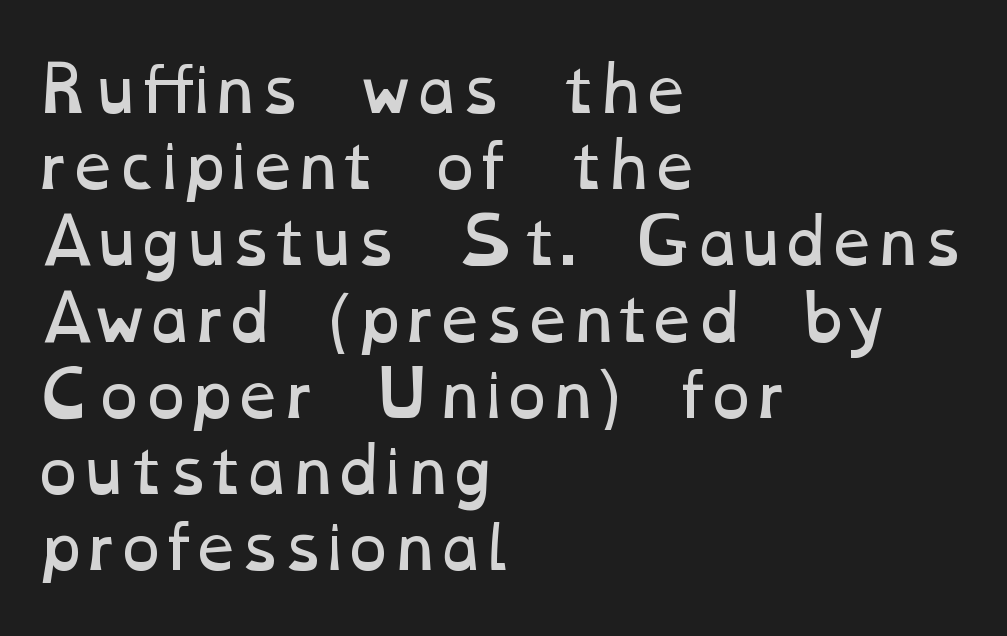
Q: Is the text bold? A: No.
Q: Is the text underlined? A: No.
Q: How is the paragraph aligned? A: Left-aligned.
Q: Is the spacing between letters normal or unusually wide? A: Normal.
Q: Is the spacing between lines tight, normal or loose? A: Normal.
Q: Width (condensed, normal, or wide)? A: Wide.
Q: Stroke contrast? A: Low.
Q: x-height? A: Medium.
Q: Monospaced? A: No.
